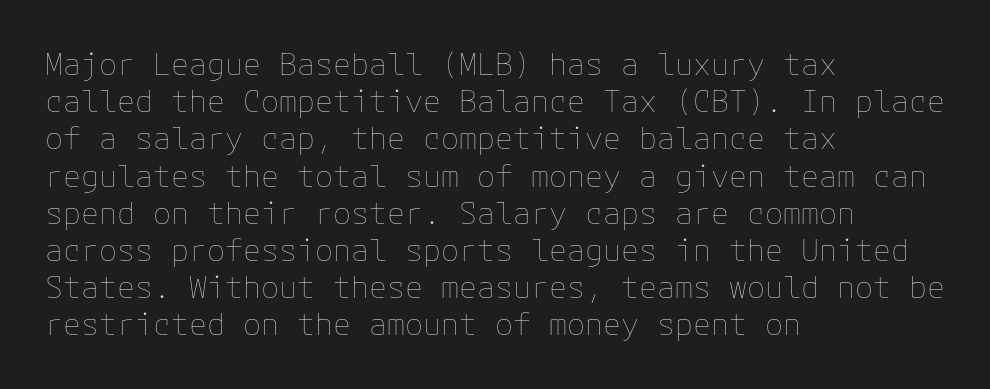
The image shows 30 px thin type, upright; set left-aligned, line spacing 1.24x, normal letter spacing, not underlined; low stroke contrast and a medium x-height.
